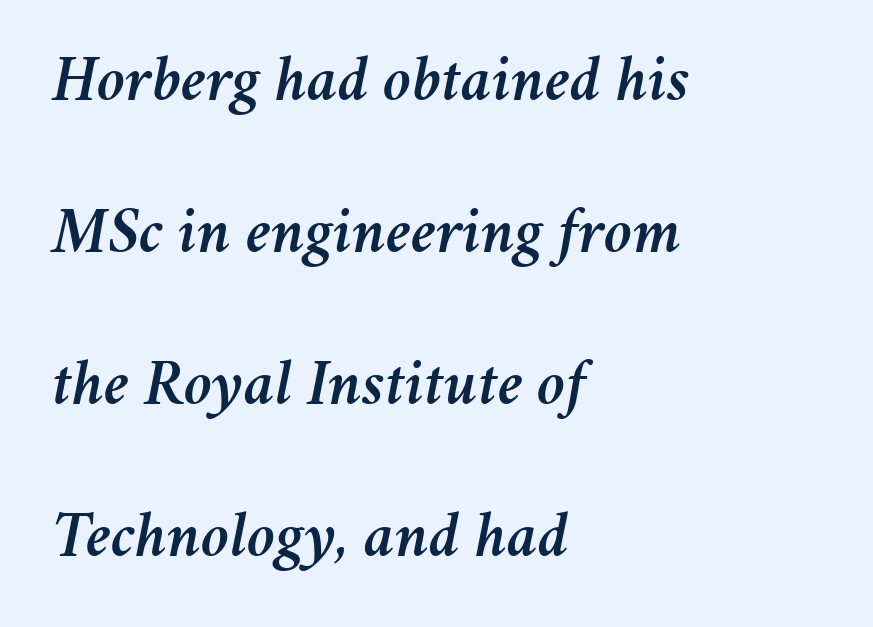
Q: Is the text italic (slanted)? A: Yes, it leans right by about 11 degrees.
Q: Is the text underlined? A: No.
Q: How is the paragraph aligned? A: Left-aligned.
Q: Is the spacing between letters normal or unusually wide? A: Normal.
Q: Is the spacing between lines tight, normal or loose? A: Loose.
Q: Width (condensed, normal, or wide)? A: Normal.
Q: Stroke contrast? A: Medium.
Q: x-height? A: Medium.
Q: Monospaced? A: No.
